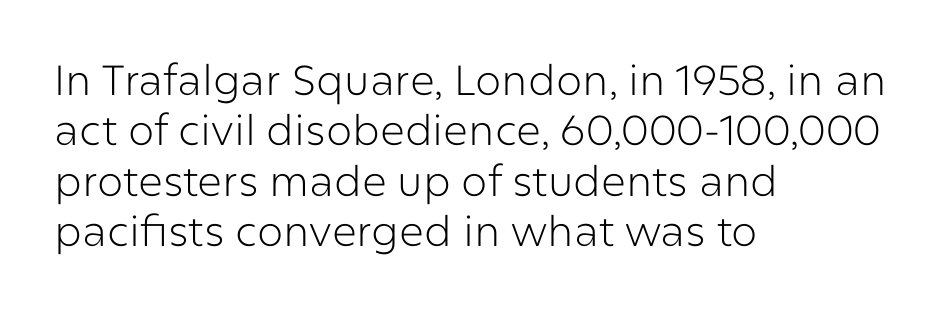
{"serif": "no", "italic": "no", "bold": "no", "weight": "light", "width": "normal", "stroke_contrast": "low", "x_height": "medium", "monospaced": "no", "underline": "no", "align": "left", "line_spacing_ratio": 1.2, "letter_spacing": "normal", "letter_spacing_em": 0.0, "glyph_px": 42}
